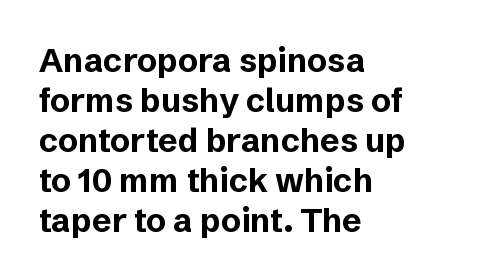
Q: Is the text bold? A: Yes.
Q: Is the text italic (slanted)? A: No, it is upright.
Q: Is the typeface a serif or a sans-serif typeface? A: Sans-serif.
Q: Is the text underlined? A: No.
Q: How is the paragraph aligned? A: Left-aligned.
Q: Is the spacing between letters normal or unusually wide? A: Normal.
Q: Width (condensed, normal, or wide)? A: Normal.
Q: Stroke contrast? A: Low.
Q: x-height? A: Medium.
Q: Monospaced? A: No.
